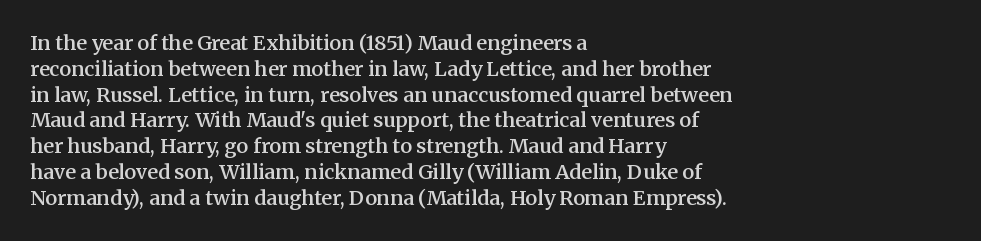
Q: Is the text bold? A: Semi-bold.
Q: Is the text italic (slanted)? A: No, it is upright.
Q: Is the text underlined? A: No.
Q: How is the paragraph aligned? A: Left-aligned.
Q: Is the spacing between letters normal or unusually wide? A: Normal.
Q: Is the spacing between lines tight, normal or loose? A: Normal.
